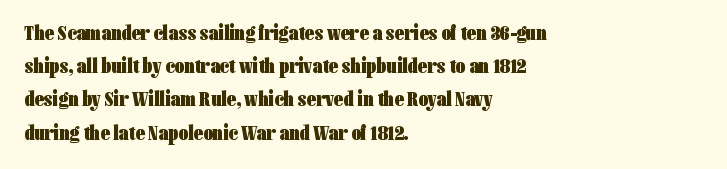
The font is running at its bold setting. Letters rest on an invisible, unmarked baseline. Students, note that the glyphs here touch the page at normal intervals. The rendering anchors every line to the left-hand side.
